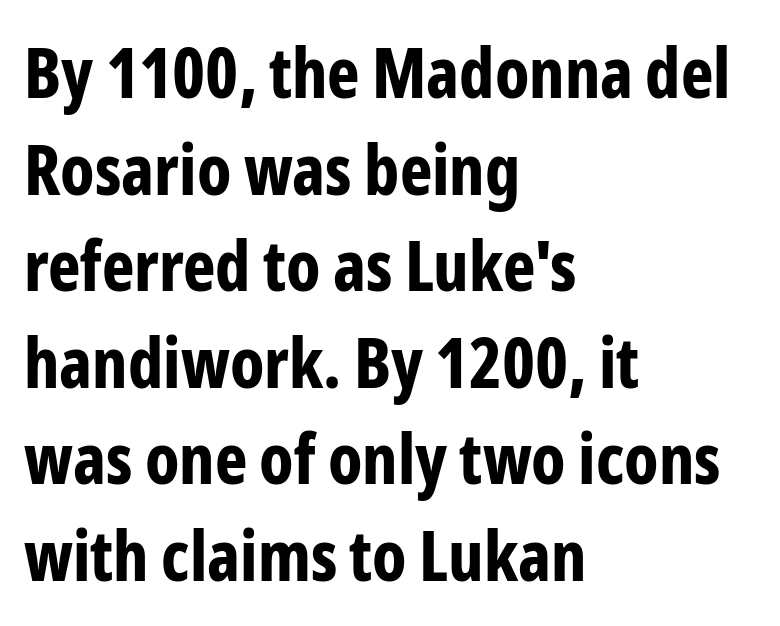
Q: Is the text bold? A: Yes.
Q: Is the text italic (slanted)? A: No, it is upright.
Q: Is the typeface a serif or a sans-serif typeface? A: Sans-serif.
Q: Is the text underlined? A: No.
Q: How is the paragraph aligned? A: Left-aligned.
Q: Is the spacing between letters normal or unusually wide? A: Normal.
Q: Is the spacing between lines tight, normal or loose? A: Normal.
Q: Width (condensed, normal, or wide)? A: Condensed.
Q: Stroke contrast? A: Low.
Q: x-height? A: Medium.
Q: Monospaced? A: No.
